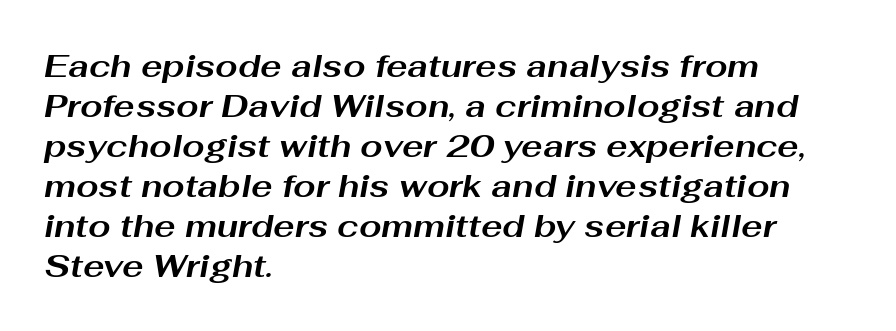
{"italic": "yes", "lean": "right", "slant_degrees": 10, "bold": "yes", "weight": "bold", "width": "wide", "stroke_contrast": "medium", "x_height": "medium", "monospaced": "no", "underline": "no", "align": "left", "line_spacing": "normal", "line_spacing_ratio": 1.25, "letter_spacing": "normal", "letter_spacing_em": 0.0, "glyph_px": 32}
